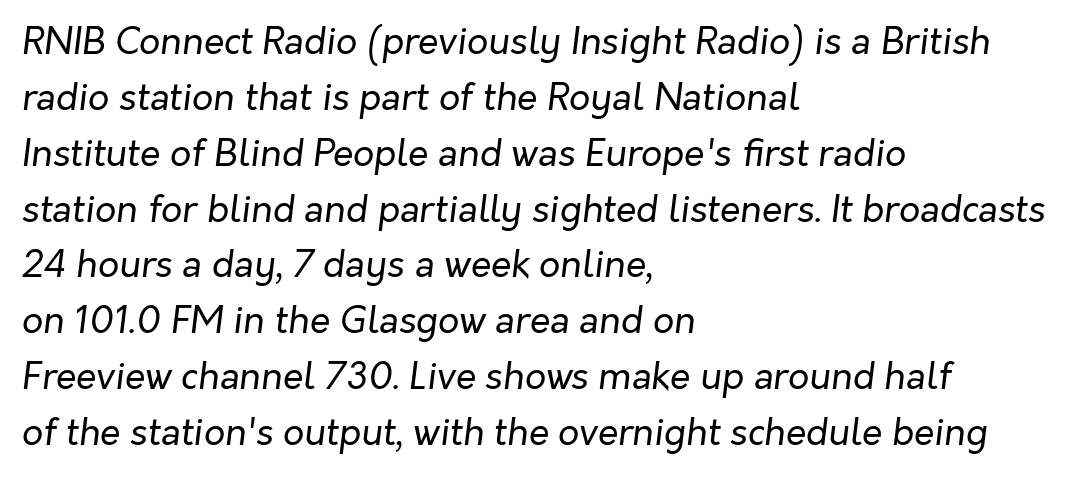
Ink coverage per letter is moderate at most. Vertically, the passage feels balanced, rows spaced as you'd expect. The type is set solid horizontally, with unmodified tracking. Character widths vary here, with narrow letters taking less room than wide ones.
